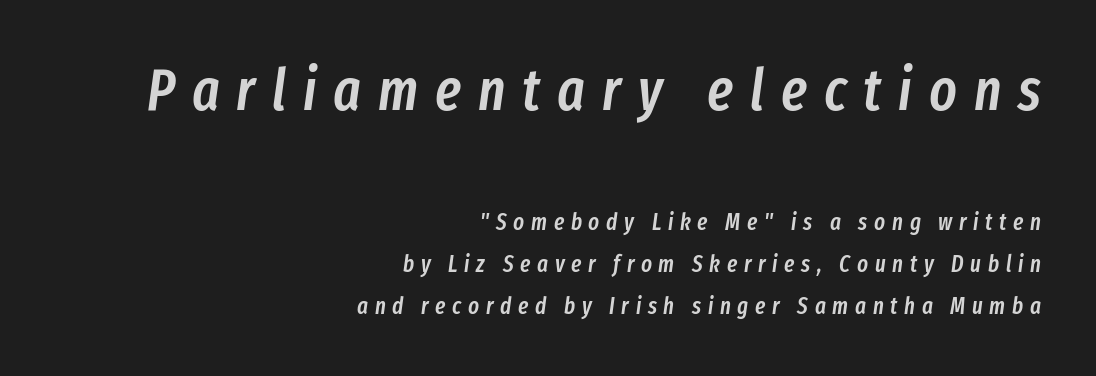
The compositor pushed each line to the right boundary. Emphasis by weight is partial: semibold. Two sizes are in play, and the larger belongs to the first block. The words here are not underlined. The gaps between neighbouring characters are conspicuously large. The rendering uses natural spacing where letterforms have individual widths.
